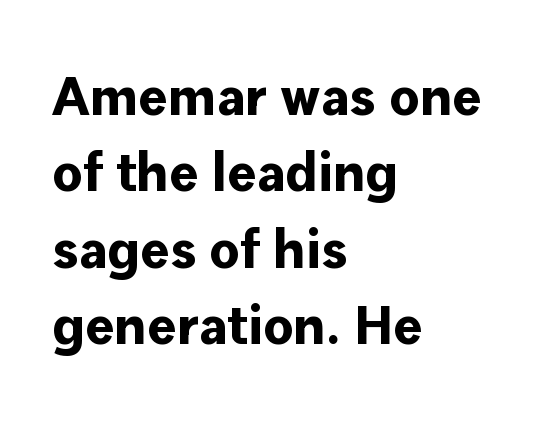
A typesetter would call this proportional, since set widths differ per character. Inter-character spacing is left at the font's built-in metrics. Only glyphs here, with clear space below each row. The passage is arranged the way most books set body copy — flush left. Ordinary non-slanted type is in use. Serif or sans? Sans — the stroke terminals are bare.
